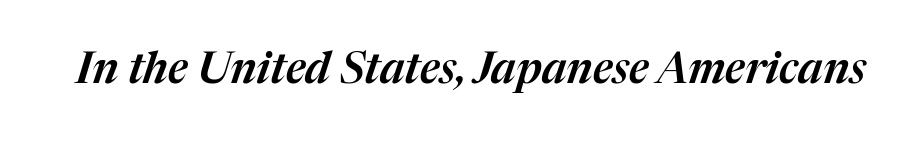
A clean baseline with only descenders dipping below it. The passage shown is typed in a proportional face where columns would drift. These lines were composed using italics. Spacing between characters is what you'd get straight out of the box.
